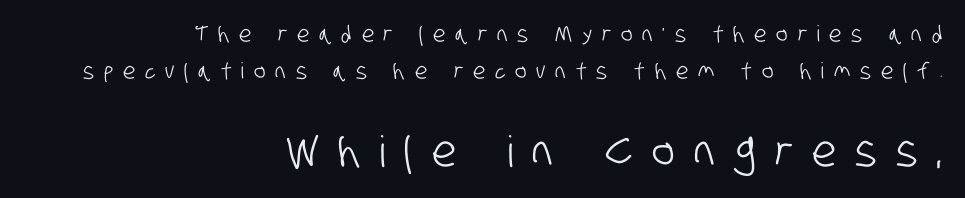
{"serif": "no", "width": "condensed", "stroke_contrast": "low", "x_height": "large", "monospaced": "no", "underline": "no", "align": "right", "line_spacing": "normal", "line_spacing_ratio": 1.66, "letter_spacing": "wide", "letter_spacing_em": 0.45, "larger_block": "second", "size_ratio": 1.95, "glyph_px": 43}
